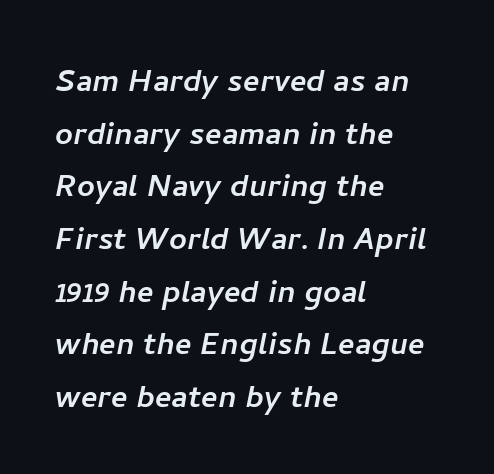
Q: Is the typeface a serif or a sans-serif typeface? A: Sans-serif.
Q: Is the text underlined? A: No.
Q: How is the paragraph aligned? A: Left-aligned.
Q: Is the spacing between letters normal or unusually wide? A: Normal.
Q: Is the spacing between lines tight, normal or loose? A: Normal.
Q: Width (condensed, normal, or wide)? A: Normal.
Q: Stroke contrast? A: Low.
Q: x-height? A: Medium.
Q: Monospaced? A: No.
